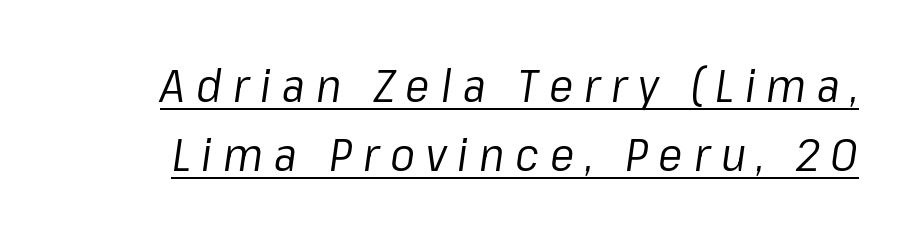
Honestly, the row spacing looks completely unremarkable. The face used here is proportionally spaced, like ordinary book or web type. Compared with typical body copy, the letter spacing here is much looser. A quiet, ordinary-to-light weight characterises the typeface. Characters are canted at an angle relative to the baseline's perpendicular.
